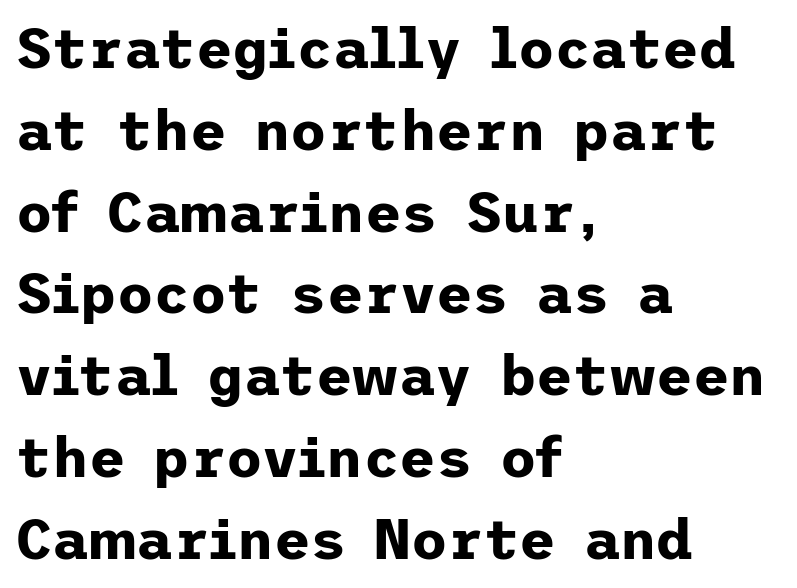
Compared with typical body copy, the letter spacing here is the same. Which margin do the lines hug? The left one — the right edge is uneven. Rows of type keep a routine distance in the vertical direction. The strokes are fattened all the way to bold.
